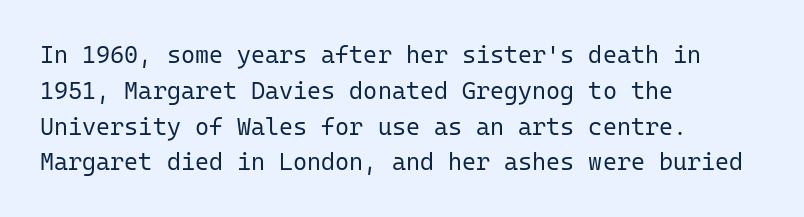
The setting favours the left margin, as ordinary paragraphs usually do. Upright lettering throughout. Letter spacing: default. No chunkiness to these letters — they're not bold.
